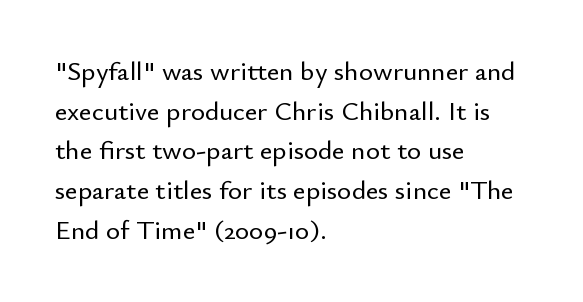
{"italic": "no", "underline": "no", "align": "left", "line_spacing": "normal", "line_spacing_ratio": 1.47, "letter_spacing": "normal", "letter_spacing_em": 0.0, "glyph_px": 27}
